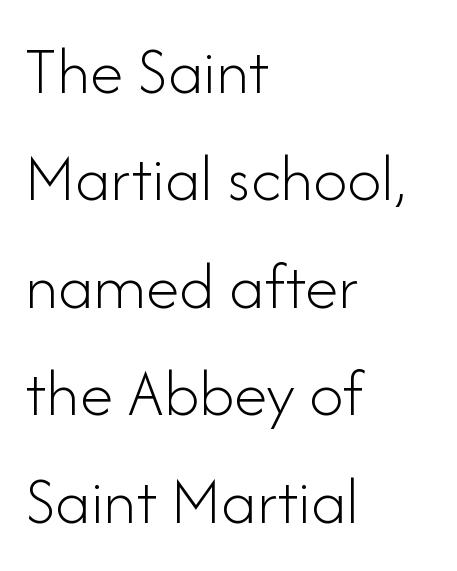
The block of text has a typical density, with ordinary space between rows. A clean baseline with only descenders dipping below it. Stroke mass is kept to a normal reading level or below. Letterform terminals end flat and unadorned throughout the passage.
